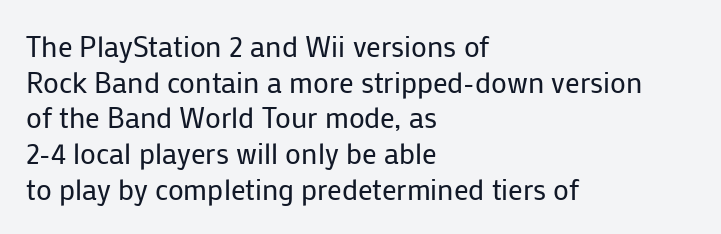
Think of a printed novel: that variable character pitch is what you see here. Compared with typical body copy, the letter spacing here is the same. Every row of glyphs begins at an identical x-position on the left. Check where the strokes stop: nothing finishes them off — pure sans. Vertical strokes here are truly vertical. Stems and bowls with no extra thickness — not bold.
